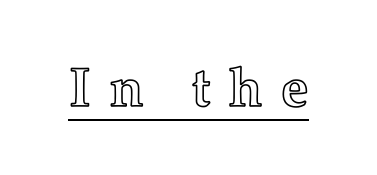
{"italic": "no", "width": "normal", "x_height": "medium", "monospaced": "no", "underline": "yes", "letter_spacing": "wide", "letter_spacing_em": 0.33, "glyph_px": 55}
